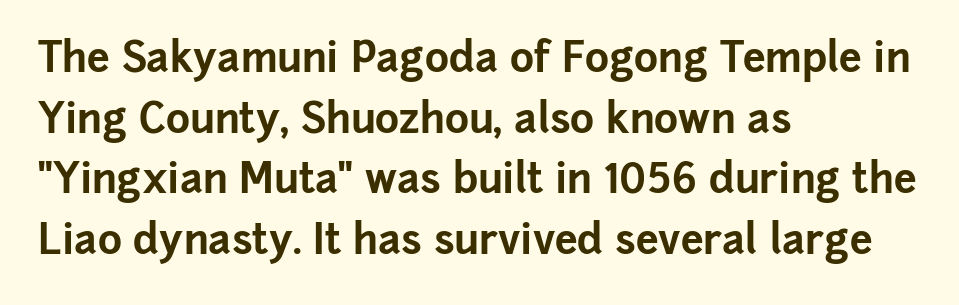
Q: Is the text bold? A: Yes.
Q: Is the text italic (slanted)? A: No, it is upright.
Q: Is the typeface a serif or a sans-serif typeface? A: Sans-serif.
Q: Is the text underlined? A: No.
Q: How is the paragraph aligned? A: Left-aligned.
Q: Is the spacing between letters normal or unusually wide? A: Normal.
Q: Is the spacing between lines tight, normal or loose? A: Normal.
Q: Width (condensed, normal, or wide)? A: Normal.
Q: Stroke contrast? A: Low.
Q: x-height? A: Medium.
Q: Monospaced? A: No.
